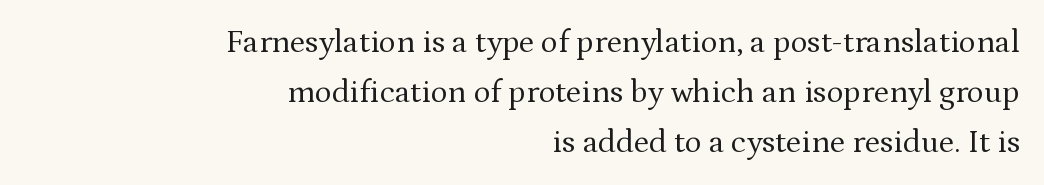
Q: Is the text bold? A: No.
Q: Is the text italic (slanted)? A: No, it is upright.
Q: Is the typeface a serif or a sans-serif typeface? A: Serif.
Q: Is the text underlined? A: No.
Q: How is the paragraph aligned? A: Right-aligned.
Q: Is the spacing between letters normal or unusually wide? A: Normal.
Q: Is the spacing between lines tight, normal or loose? A: Normal.
Q: Width (condensed, normal, or wide)? A: Normal.
Q: Stroke contrast? A: Medium.
Q: x-height? A: Medium.
Q: Monospaced? A: No.
